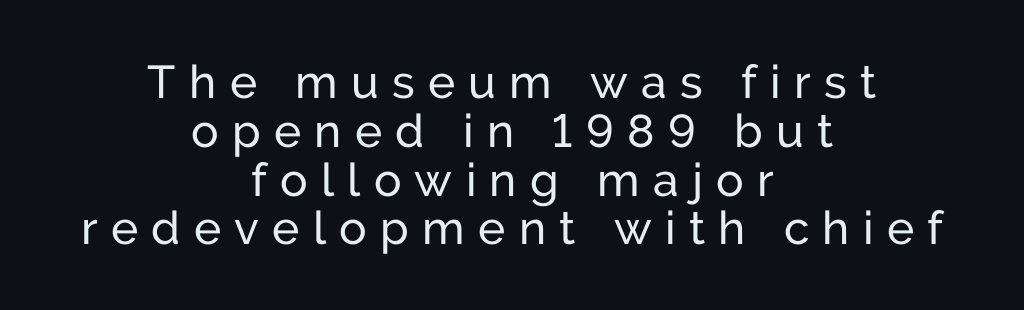
{"serif": "no", "italic": "no", "width": "normal", "stroke_contrast": "low", "x_height": "medium", "monospaced": "no", "underline": "no", "align": "center", "line_spacing": "tight", "line_spacing_ratio": 1.06, "letter_spacing": "wide", "letter_spacing_em": 0.29, "glyph_px": 46}
